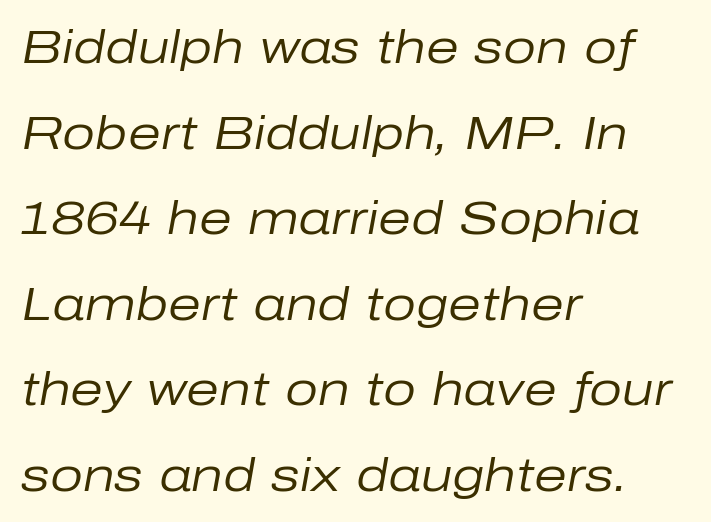
In terms of posture, this sample is oblique. Short note: letters normally spaced. Leftover space on each line is placed entirely after the last word. A quiet, ordinary-to-light weight characterises the typeface. Each row of text sits above clean, open space. These lines are rendered in a variable-pitch font.
